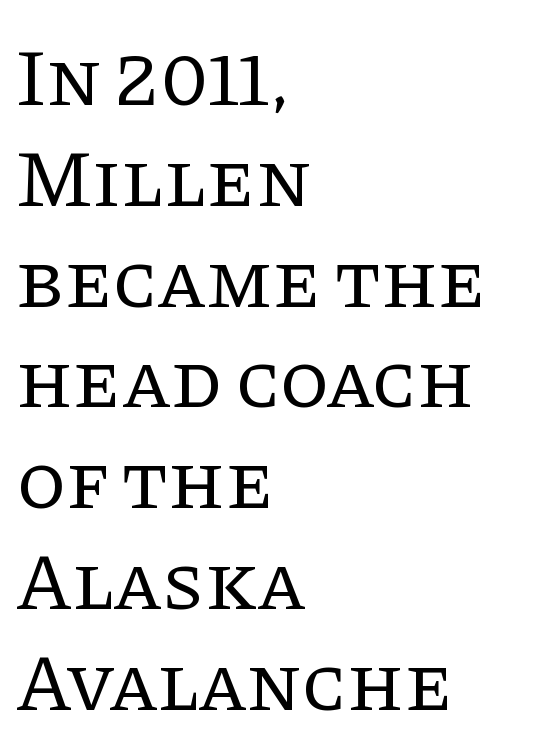
Q: Is the text bold? A: No.
Q: Is the text italic (slanted)? A: No, it is upright.
Q: Is the typeface a serif or a sans-serif typeface? A: Serif.
Q: Is the text underlined? A: No.
Q: How is the paragraph aligned? A: Left-aligned.
Q: Is the spacing between letters normal or unusually wide? A: Normal.
Q: Is the spacing between lines tight, normal or loose? A: Normal.
Q: Width (condensed, normal, or wide)? A: Normal.
Q: Stroke contrast? A: Low.
Q: x-height? A: Large.
Q: Monospaced? A: No.
